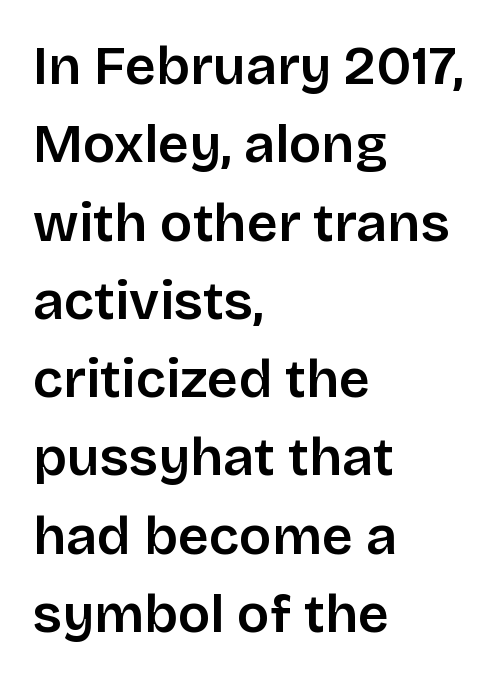
Is there much room between lines? A standard amount, neither cramped nor airy. The text was rendered using a sans face with plain stroke endings. Between one letter and the next there's only the usual sliver of space. This is the regular roman posture of the typeface. Where is the straight margin? On the left. Varying glyph widths throughout — classic text-font behaviour.
